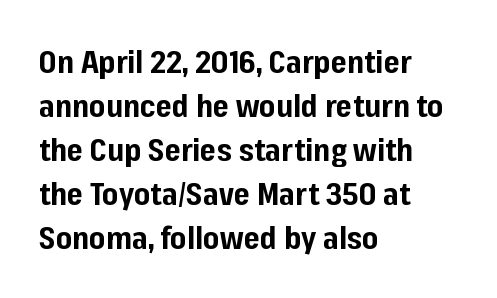
Q: Is the text bold? A: Yes.
Q: Is the text italic (slanted)? A: No, it is upright.
Q: Is the typeface a serif or a sans-serif typeface? A: Sans-serif.
Q: Is the text underlined? A: No.
Q: How is the paragraph aligned? A: Left-aligned.
Q: Is the spacing between letters normal or unusually wide? A: Normal.
Q: Is the spacing between lines tight, normal or loose? A: Normal.
Q: Width (condensed, normal, or wide)? A: Normal.
Q: Stroke contrast? A: Low.
Q: x-height? A: Medium.
Q: Monospaced? A: No.
